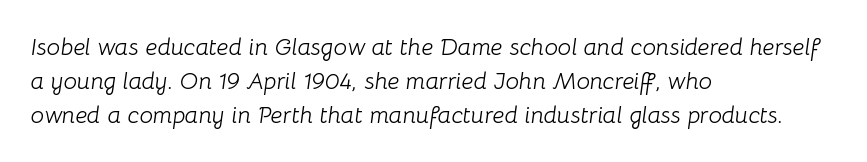
{"italic": "yes", "lean": "right", "slant_degrees": 8, "bold": "no", "underline": "no", "align": "left", "line_spacing": "normal", "line_spacing_ratio": 1.42, "letter_spacing": "normal", "letter_spacing_em": 0.0, "glyph_px": 24}
